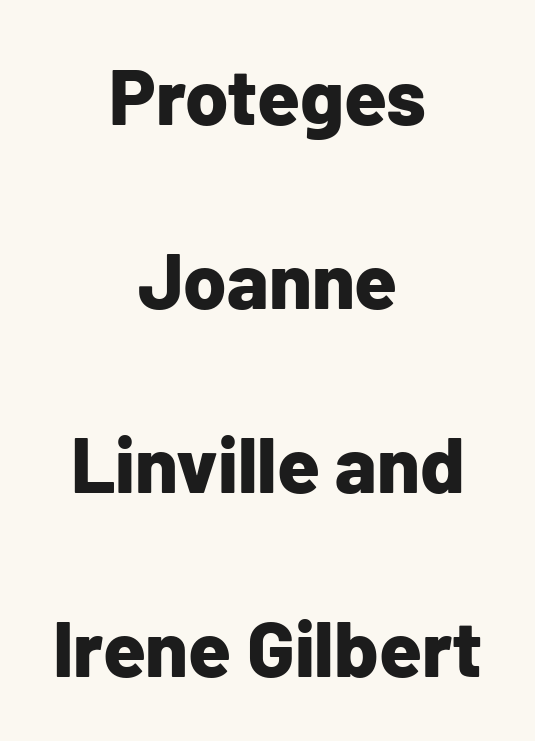
The image shows 78 px bold sans-serif type, upright; set centered, loose line spacing (2.36x), normal letter spacing, not underlined; low stroke contrast and a medium x-height.
